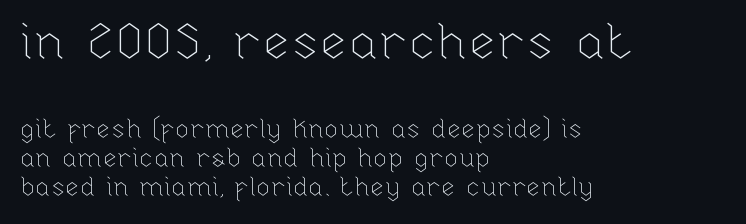
The image shows 51 px thin type, upright; set left-aligned, tight line spacing (1.12x), normal letter spacing, not underlined; the first (top) block is 1.96x larger; low stroke contrast and a medium x-height.
